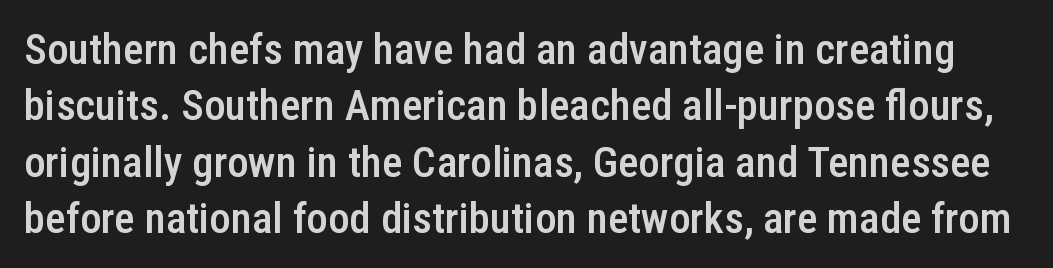
The image shows 43 px semibold, condensed sans-serif type, upright; set normal line spacing (1.31x), normal letter spacing, not underlined; low stroke contrast and a medium x-height.
